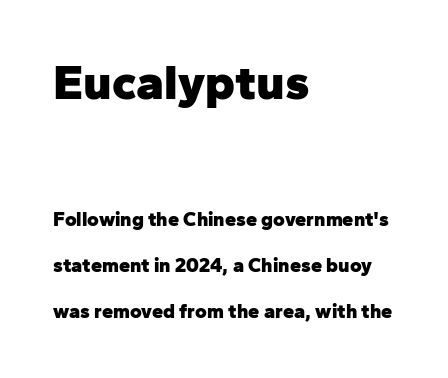
The image shows 50 px heavy sans-serif type, upright; set left-aligned, loose line spacing (2.29x), normal letter spacing, not underlined; the first (top) block is 2.5x larger; low stroke contrast and a medium x-height.
